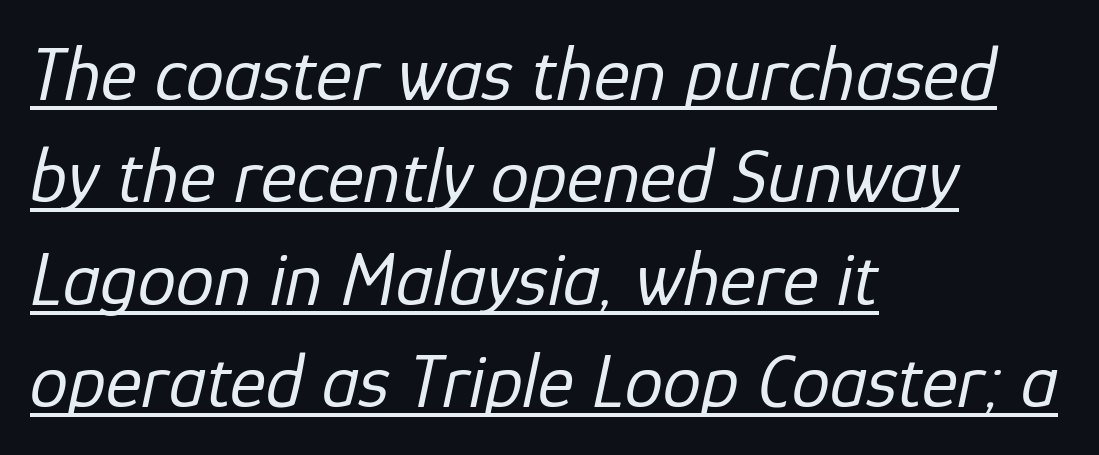
Q: Is the text bold? A: No.
Q: Is the text italic (slanted)? A: Yes, it leans right by about 12 degrees.
Q: Is the text underlined? A: Yes.
Q: How is the paragraph aligned? A: Left-aligned.
Q: Is the spacing between letters normal or unusually wide? A: Normal.
Q: Is the spacing between lines tight, normal or loose? A: Normal.
Q: Width (condensed, normal, or wide)? A: Normal.
Q: Stroke contrast? A: Low.
Q: x-height? A: Medium.
Q: Monospaced? A: No.
